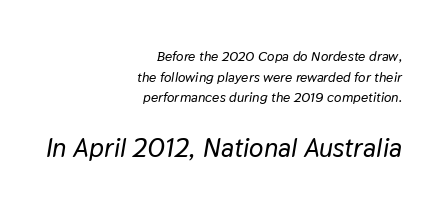
The image shows 27 px text type, italic (leaning right); set right-aligned, normal line spacing (1.47x), normal letter spacing, not underlined; the second (bottom) block is 1.93x larger.
